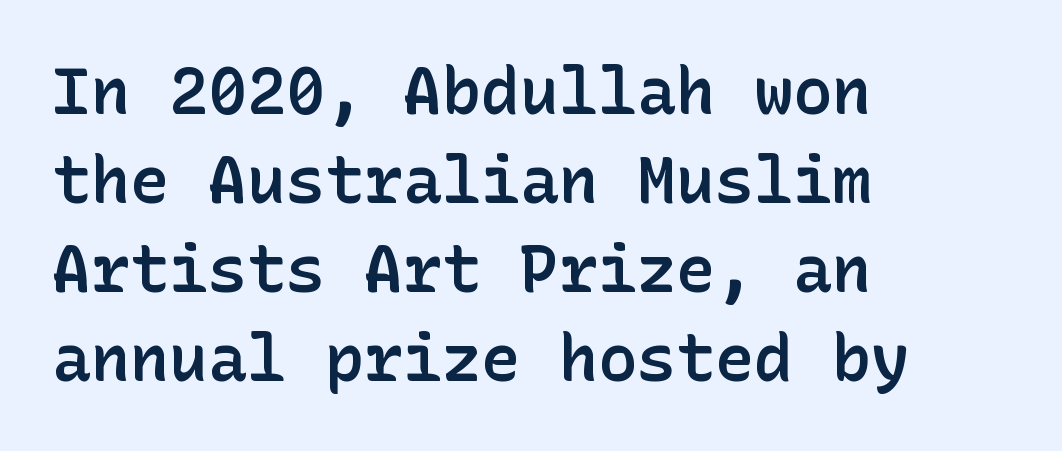
The letters carry no serifs — their stems end cleanly without finishing strokes. Which margin do the lines hug? The left one — the right edge is uneven. Posture: straight, roman, zero tilt. Descenders are the only things crossing below the line.
